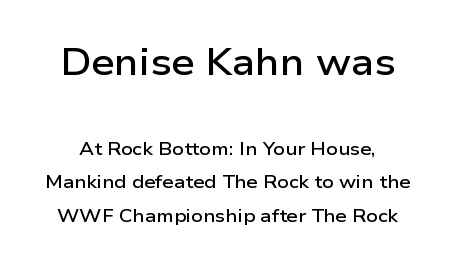
Q: Is the text bold? A: Semi-bold.
Q: Is the text italic (slanted)? A: No, it is upright.
Q: Is the typeface a serif or a sans-serif typeface? A: Sans-serif.
Q: Is the text underlined? A: No.
Q: Is the spacing between letters normal or unusually wide? A: Normal.
Q: Which block of text is set in a larger size, the first (top) or the second (bottom)? A: The first (top) one.
Q: Width (condensed, normal, or wide)? A: Wide.
Q: Stroke contrast? A: Low.
Q: x-height? A: Medium.
Q: Monospaced? A: No.
